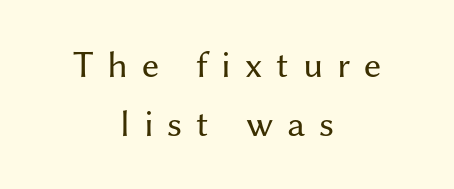
In CSS terms this would be text-align: center. Successive baselines arrive at the customary interval. The gap between lines stays unmarked. This rendering employs a face without finishing strokes, i.e., a sans-serif. Between one letter and the next there's a generous, obvious gap.
